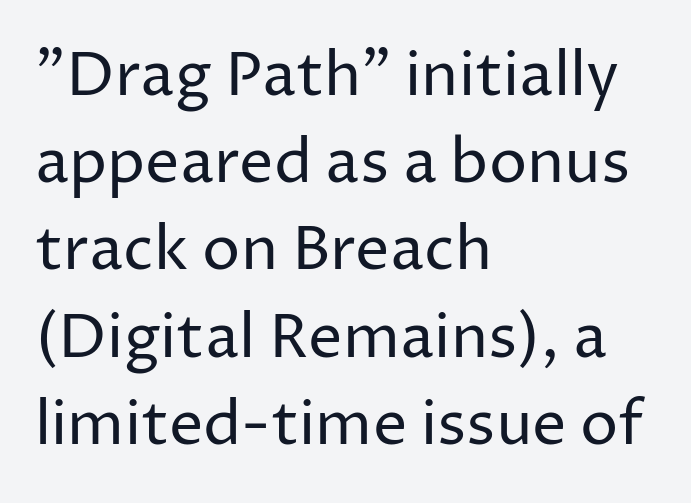
The rendering shows plain stroke endings on the letterforms — a sans-serif design. The cut favours lightness, reaching ordinary text weight at its darkest. Leading: standard. Here the designer chose a conventional face with non-uniform glyph widths.
